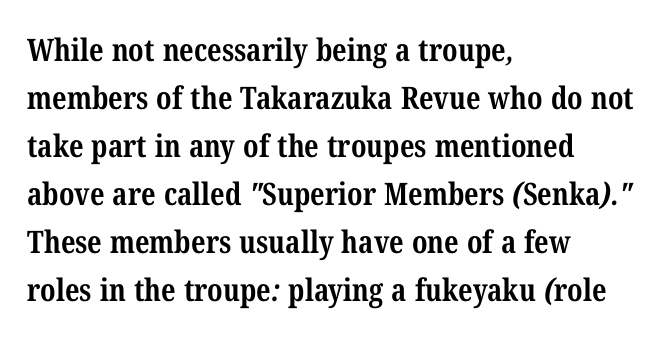
The image shows 31 px bold, condensed serif type; set left-aligned, normal line spacing (1.55x), normal letter spacing, not underlined; medium stroke contrast and a medium x-height.
